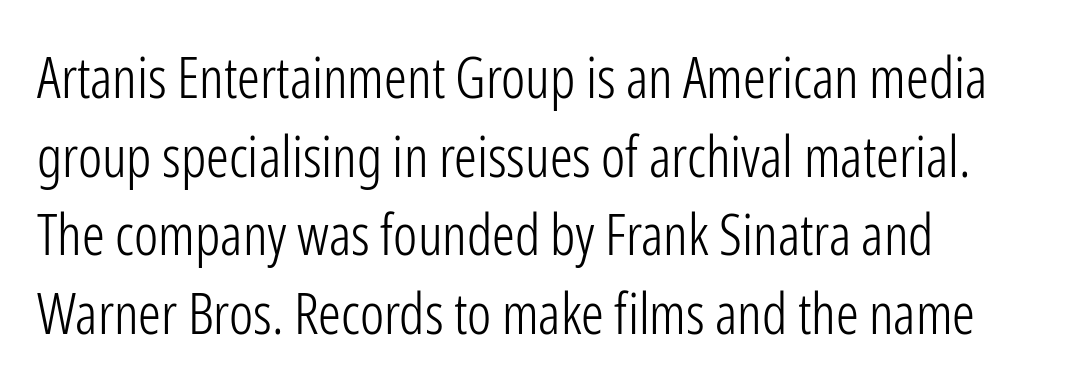
{"serif": "no", "italic": "no", "bold": "no", "weight": "light", "width": "condensed", "stroke_contrast": "low", "x_height": "medium", "monospaced": "no", "underline": "no", "line_spacing": "normal", "line_spacing_ratio": 1.38, "letter_spacing": "normal", "letter_spacing_em": 0.0, "glyph_px": 57}
